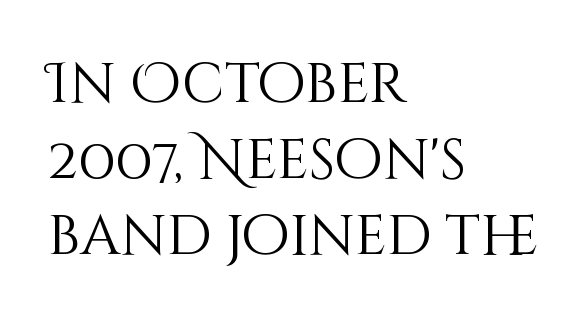
The glyphs are unaccompanied by any horizontal stroke below them. No chunkiness to these letters — they're not bold. Unlike italic type, these characters show no tilt at all. The rows are spaced the way most documents space them. The ragged edge is on the right, which tells us the setting is flush left.
